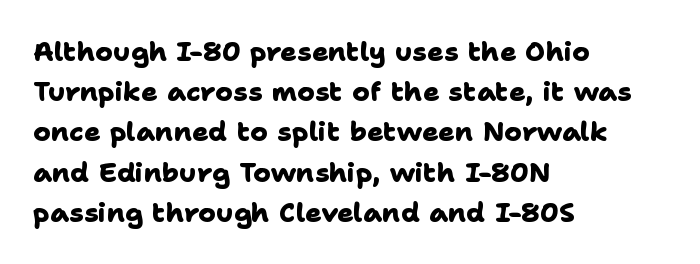
{"bold": "yes", "underline": "no", "align": "left", "line_spacing": "normal", "line_spacing_ratio": 1.49, "letter_spacing": "normal", "letter_spacing_em": 0.0, "glyph_px": 27}
